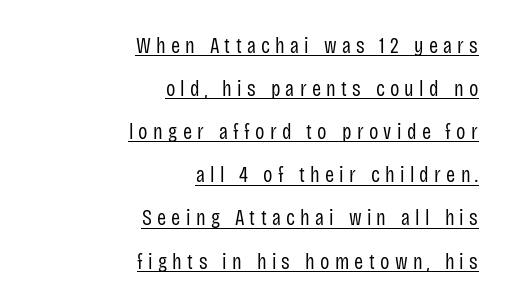
{"italic": "no", "bold": "no", "underline": "yes", "align": "right", "line_spacing": "loose", "line_spacing_ratio": 1.96, "letter_spacing": "wide", "letter_spacing_em": 0.24, "glyph_px": 22}
